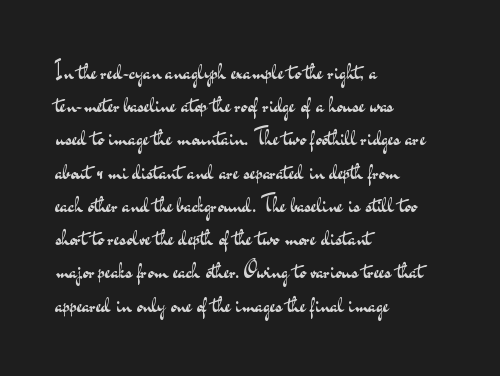
{"bold": "no", "underline": "no", "align": "left", "line_spacing": "normal", "line_spacing_ratio": 1.51, "letter_spacing": "normal", "letter_spacing_em": 0.0, "glyph_px": 22}
